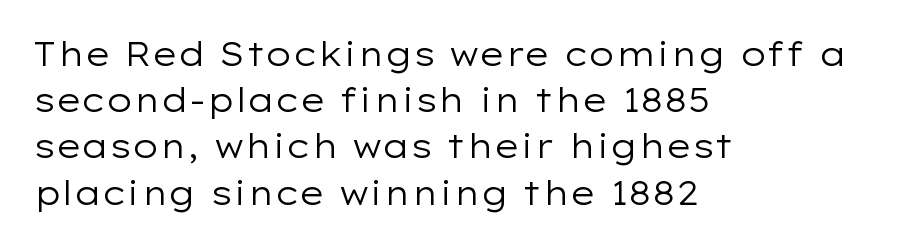
Q: Is the text bold? A: No.
Q: Is the text italic (slanted)? A: No, it is upright.
Q: Is the typeface a serif or a sans-serif typeface? A: Sans-serif.
Q: Is the text underlined? A: No.
Q: How is the paragraph aligned? A: Left-aligned.
Q: Is the spacing between letters normal or unusually wide? A: Normal.
Q: Is the spacing between lines tight, normal or loose? A: Normal.
Q: Width (condensed, normal, or wide)? A: Wide.
Q: Stroke contrast? A: Low.
Q: x-height? A: Medium.
Q: Monospaced? A: No.
